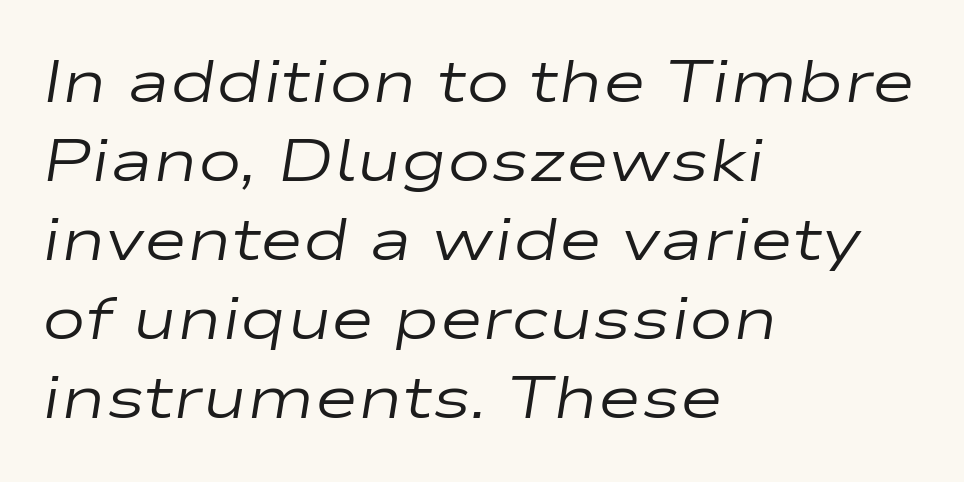
Q: Is the text bold? A: No.
Q: Is the text italic (slanted)? A: Yes, it leans right by about 9 degrees.
Q: Is the text underlined? A: No.
Q: How is the paragraph aligned? A: Left-aligned.
Q: Is the spacing between letters normal or unusually wide? A: Normal.
Q: Is the spacing between lines tight, normal or loose? A: Normal.
Q: Width (condensed, normal, or wide)? A: Wide.
Q: Stroke contrast? A: Low.
Q: x-height? A: Medium.
Q: Monospaced? A: No.
